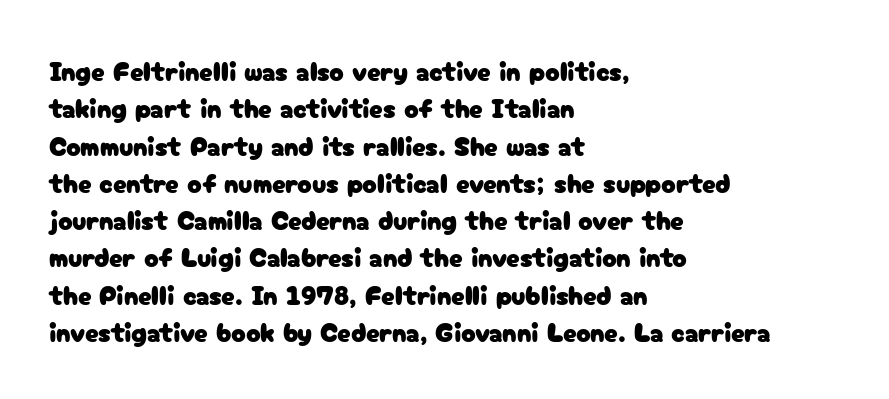
Normally led — the rows are evenly, conventionally spaced. Letter spacing: default. This is the regular roman posture of the typeface. Clear beneath every line of the passage. This rendering uses left alignment, leaving the right contour irregular.
